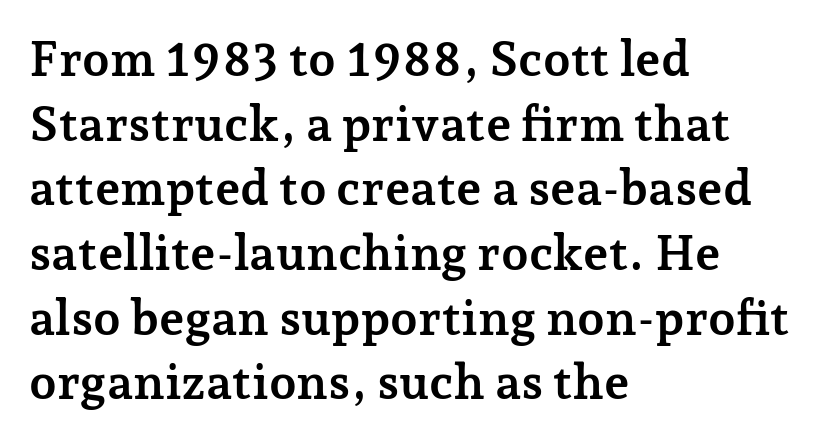
Unlike a clean sans, this face finishes its strokes with serifs. Characters follow at the spacing the type designer built in. Character widths vary here, with narrow letters taking less room than wide ones. Is the type bold? Yes — the strokes are clearly thick and heavy. The typesetter chose a ragged-right arrangement here.
